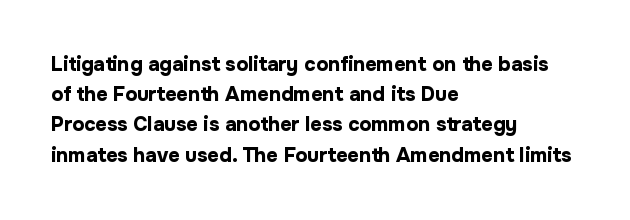
The image shows 20 px bold type, upright; set left-aligned, normal line spacing (1.51x), normal letter spacing, not underlined.
